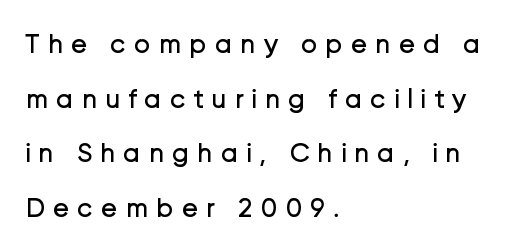
Q: Is the text bold? A: No.
Q: Is the text italic (slanted)? A: No, it is upright.
Q: Is the typeface a serif or a sans-serif typeface? A: Sans-serif.
Q: Is the text underlined? A: No.
Q: How is the paragraph aligned? A: Left-aligned.
Q: Is the spacing between letters normal or unusually wide? A: Unusually wide.
Q: Is the spacing between lines tight, normal or loose? A: Loose.
Q: Width (condensed, normal, or wide)? A: Normal.
Q: Stroke contrast? A: Low.
Q: x-height? A: Medium.
Q: Monospaced? A: No.
